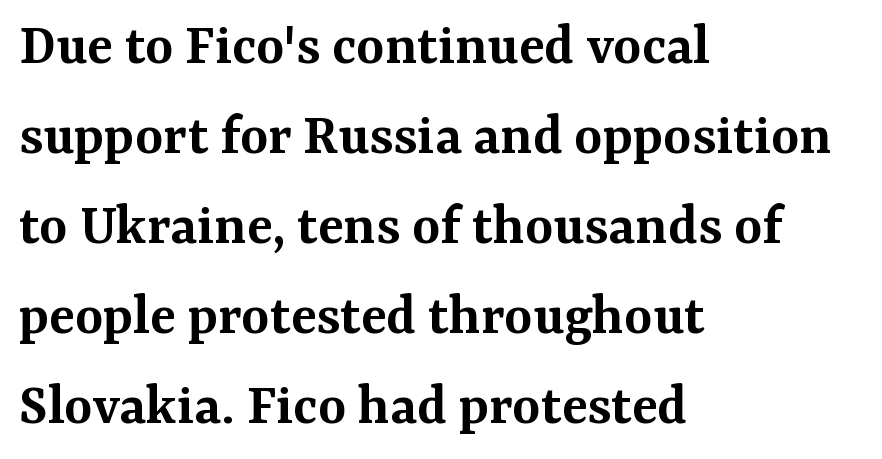
The image shows 60 px semibold serif type, upright; set left-aligned, normal line spacing (1.5x), normal letter spacing, not underlined; medium stroke contrast and a medium x-height.
